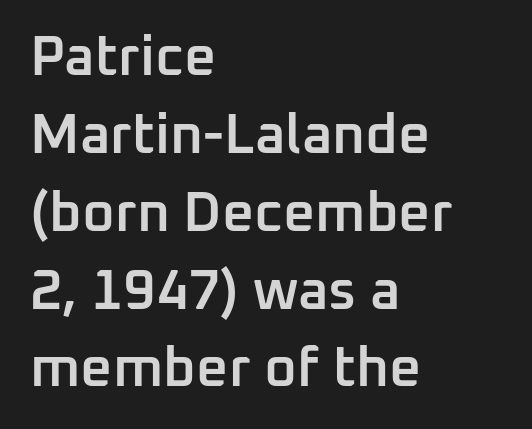
Q: Is the text bold? A: Semi-bold.
Q: Is the text italic (slanted)? A: No, it is upright.
Q: Is the typeface a serif or a sans-serif typeface? A: Sans-serif.
Q: Is the text underlined? A: No.
Q: How is the paragraph aligned? A: Left-aligned.
Q: Is the spacing between letters normal or unusually wide? A: Normal.
Q: Is the spacing between lines tight, normal or loose? A: Normal.
Q: Width (condensed, normal, or wide)? A: Normal.
Q: Stroke contrast? A: Low.
Q: x-height? A: Medium.
Q: Monospaced? A: No.
